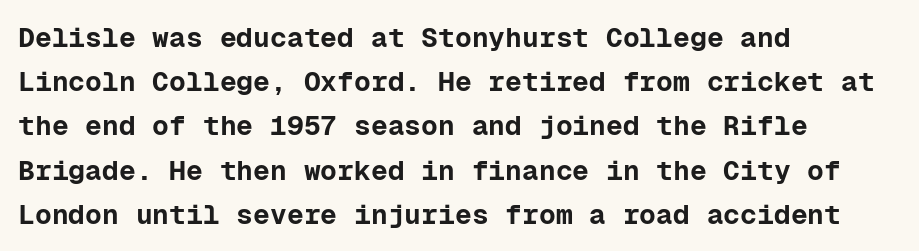
Q: Is the text bold? A: Yes.
Q: Is the text italic (slanted)? A: No, it is upright.
Q: Is the typeface a serif or a sans-serif typeface? A: Sans-serif.
Q: Is the text underlined? A: No.
Q: How is the paragraph aligned? A: Left-aligned.
Q: Is the spacing between letters normal or unusually wide? A: Normal.
Q: Is the spacing between lines tight, normal or loose? A: Normal.
Q: Width (condensed, normal, or wide)? A: Normal.
Q: Stroke contrast? A: Low.
Q: x-height? A: Medium.
Q: Monospaced? A: Yes.
